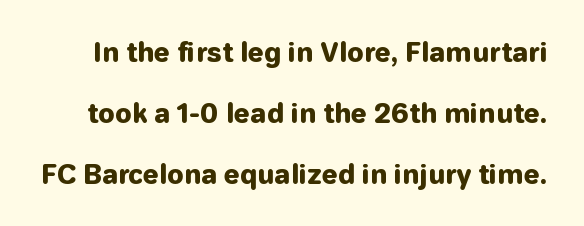
The image shows 26 px bold type, upright; set loose line spacing (2.34x), normal letter spacing, not underlined.
